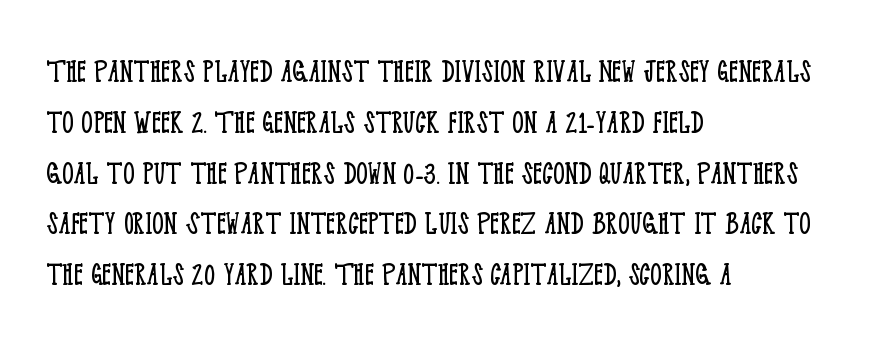
The image shows 36 px light, condensed serif type, upright; set left-aligned, normal line spacing (1.41x), normal letter spacing, not underlined; low stroke contrast and a large x-height.
